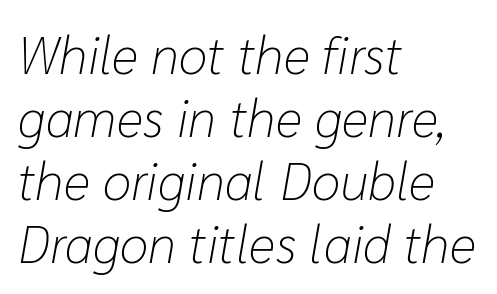
Q: Is the text bold? A: No.
Q: Is the text italic (slanted)? A: Yes, it leans right by about 10 degrees.
Q: Is the text underlined? A: No.
Q: How is the paragraph aligned? A: Left-aligned.
Q: Is the spacing between letters normal or unusually wide? A: Normal.
Q: Width (condensed, normal, or wide)? A: Normal.
Q: Stroke contrast? A: Low.
Q: x-height? A: Medium.
Q: Monospaced? A: No.
